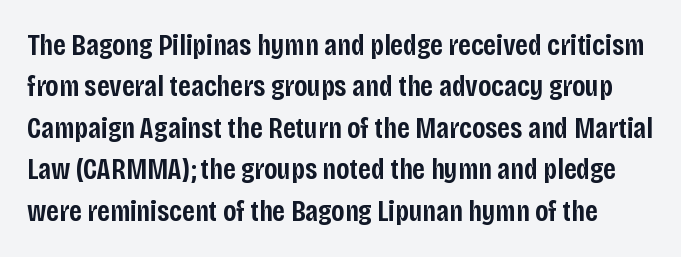
The image shows 30 px semibold, condensed sans-serif type, upright; set normal line spacing (1.38x), normal letter spacing, not underlined; low stroke contrast and a large x-height.
